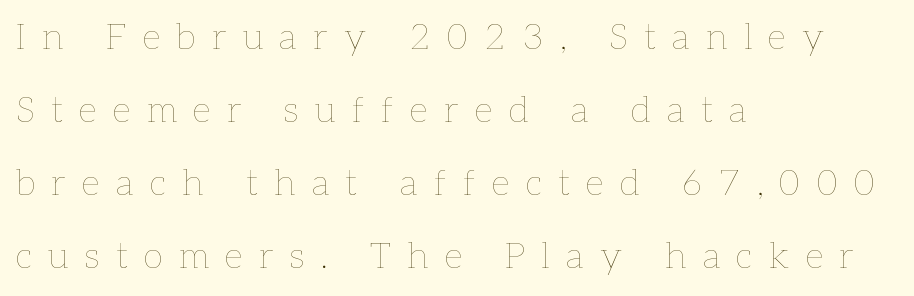
The image shows 36 px thin type, upright; set left-aligned, loose line spacing (2.03x), unusually wide letter spacing (+0.46 em), not underlined; low stroke contrast and a medium x-height.
